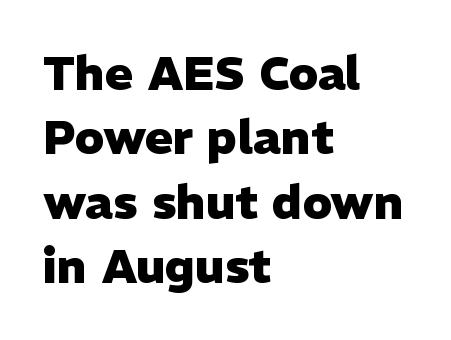
Q: Is the text bold? A: Yes.
Q: Is the text italic (slanted)? A: No, it is upright.
Q: Is the typeface a serif or a sans-serif typeface? A: Sans-serif.
Q: Is the text underlined? A: No.
Q: How is the paragraph aligned? A: Left-aligned.
Q: Is the spacing between letters normal or unusually wide? A: Normal.
Q: Is the spacing between lines tight, normal or loose? A: Normal.
Q: Width (condensed, normal, or wide)? A: Normal.
Q: Stroke contrast? A: Low.
Q: x-height? A: Medium.
Q: Monospaced? A: No.
